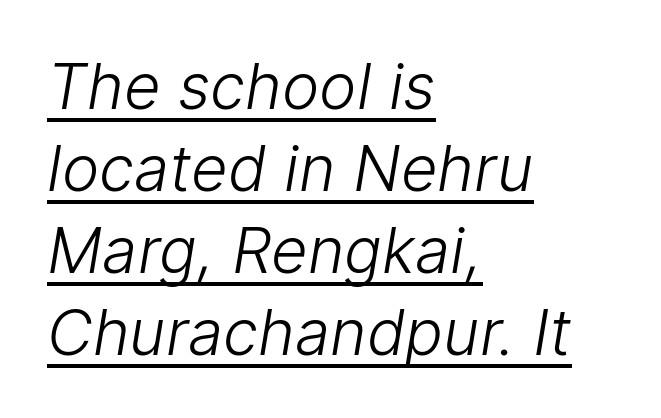
The image shows 63 px light sans-serif type; set left-aligned, normal line spacing (1.3x), normal letter spacing, underlined; low stroke contrast and a medium x-height.
